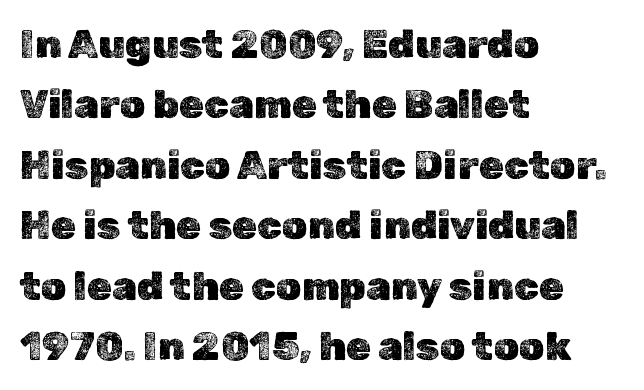
The image shows 40 px text type, upright; set left-aligned, normal line spacing (1.51x), normal letter spacing, not underlined; a medium x-height.
